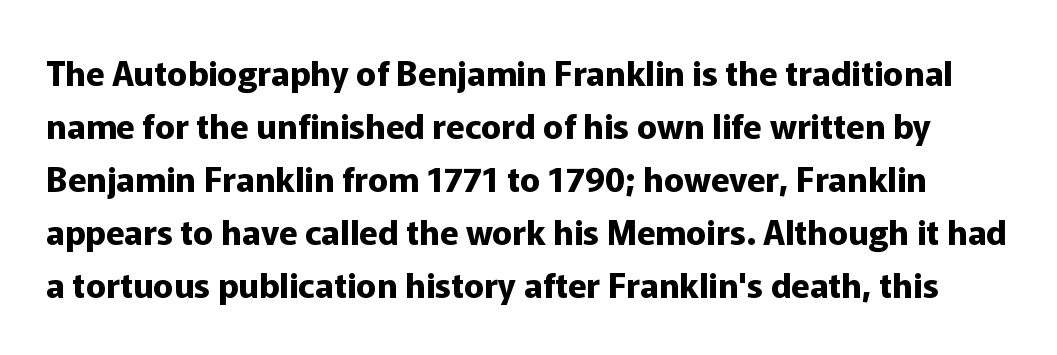
Character widths vary here, with narrow letters taking less room than wide ones. The passage shown is emphatically bold. Students, note that the glyphs here touch the page at normal intervals. The axis of the letterforms is exactly vertical.
